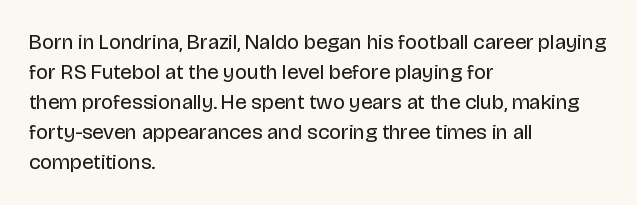
The image shows 21 px text type, upright; set left-aligned, normal line spacing (1.43x), normal letter spacing, not underlined.
